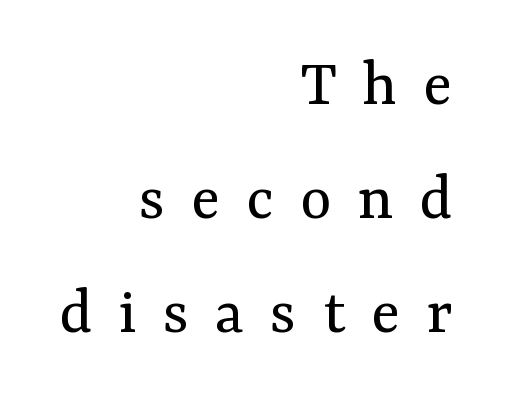
Q: Is the text bold? A: No.
Q: Is the text italic (slanted)? A: No, it is upright.
Q: Is the typeface a serif or a sans-serif typeface? A: Serif.
Q: Is the text underlined? A: No.
Q: How is the paragraph aligned? A: Right-aligned.
Q: Is the spacing between letters normal or unusually wide? A: Unusually wide.
Q: Is the spacing between lines tight, normal or loose? A: Normal.
Q: Width (condensed, normal, or wide)? A: Normal.
Q: Stroke contrast? A: Medium.
Q: x-height? A: Medium.
Q: Monospaced? A: No.
